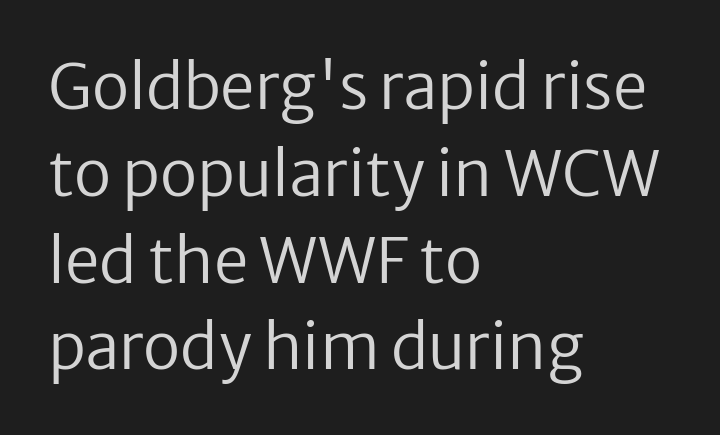
{"serif": "no", "italic": "no", "bold": "no", "weight": "regular", "width": "normal", "stroke_contrast": "low", "x_height": "medium", "monospaced": "no", "underline": "no", "align": "left", "line_spacing": "normal", "line_spacing_ratio": 1.4, "letter_spacing": "normal", "letter_spacing_em": 0.0, "glyph_px": 62}
